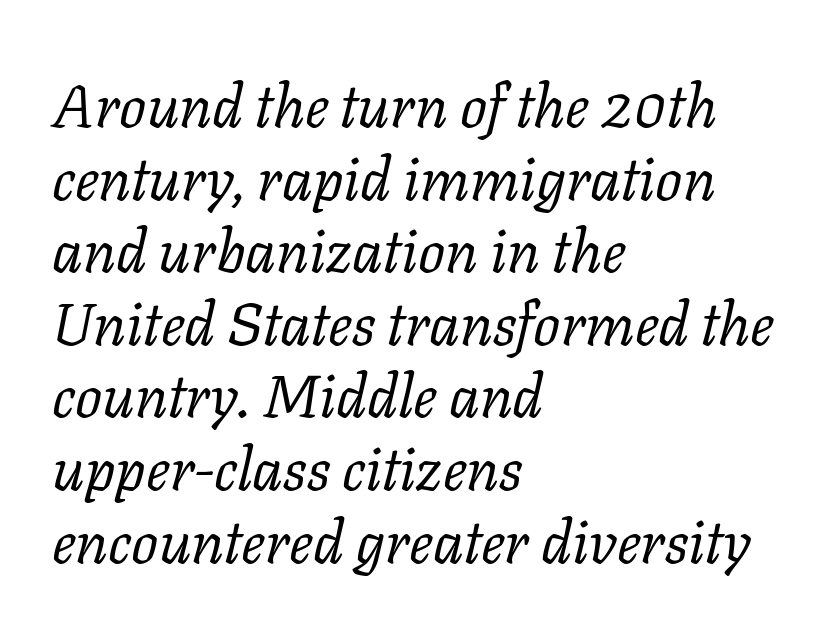
The image shows 60 px regular-weight serif type, italic (leaning right); set left-aligned, line spacing 1.21x, normal letter spacing, not underlined; low stroke contrast and a medium x-height.
